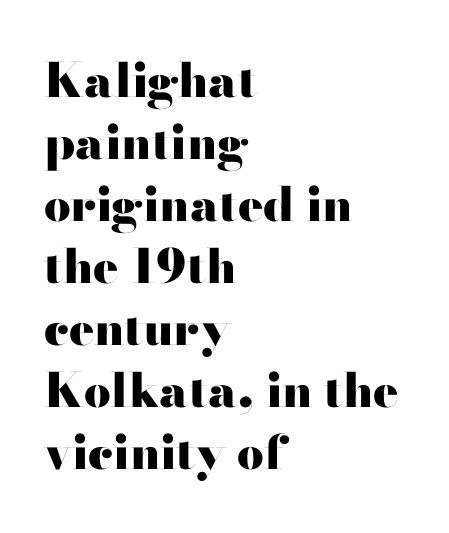
The image shows 47 px heavy, wide sans-serif type, upright; set left-aligned, normal line spacing (1.32x), normal letter spacing, not underlined; high stroke contrast and a small x-height.
